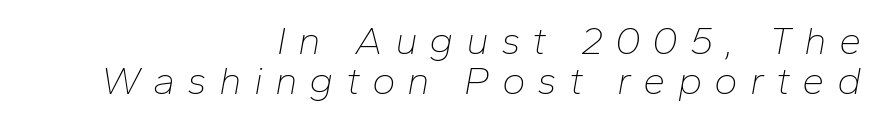
Q: Is the text bold? A: No.
Q: Is the text italic (slanted)? A: Yes, it leans right by about 10 degrees.
Q: Is the text underlined? A: No.
Q: How is the paragraph aligned? A: Right-aligned.
Q: Is the spacing between letters normal or unusually wide? A: Unusually wide.
Q: Is the spacing between lines tight, normal or loose? A: Tight.
Q: Width (condensed, normal, or wide)? A: Normal.
Q: Stroke contrast? A: Low.
Q: x-height? A: Medium.
Q: Monospaced? A: No.
